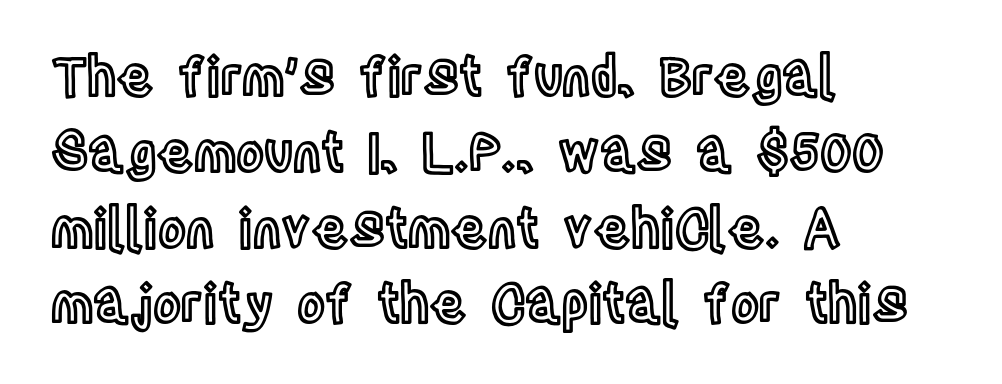
{"italic": "no", "width": "condensed", "x_height": "large", "monospaced": "no", "underline": "no", "align": "left", "line_spacing": "normal", "line_spacing_ratio": 1.43, "letter_spacing": "normal", "letter_spacing_em": 0.0, "glyph_px": 53}
